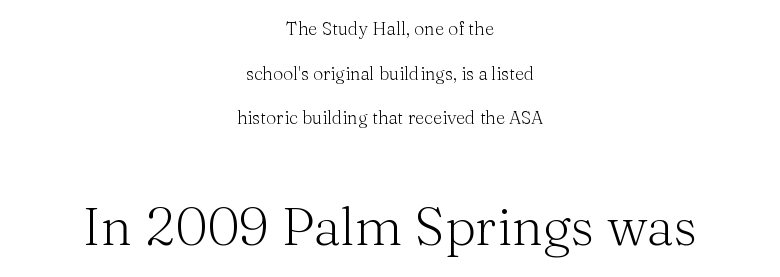
{"serif": "yes", "italic": "no", "bold": "no", "weight": "light", "width": "normal", "stroke_contrast": "medium", "x_height": "medium", "monospaced": "no", "underline": "no", "align": "center", "line_spacing": "loose", "line_spacing_ratio": 2.48, "letter_spacing": "normal", "letter_spacing_em": 0.0, "larger_block": "second", "size_ratio": 2.94, "glyph_px": 53}
